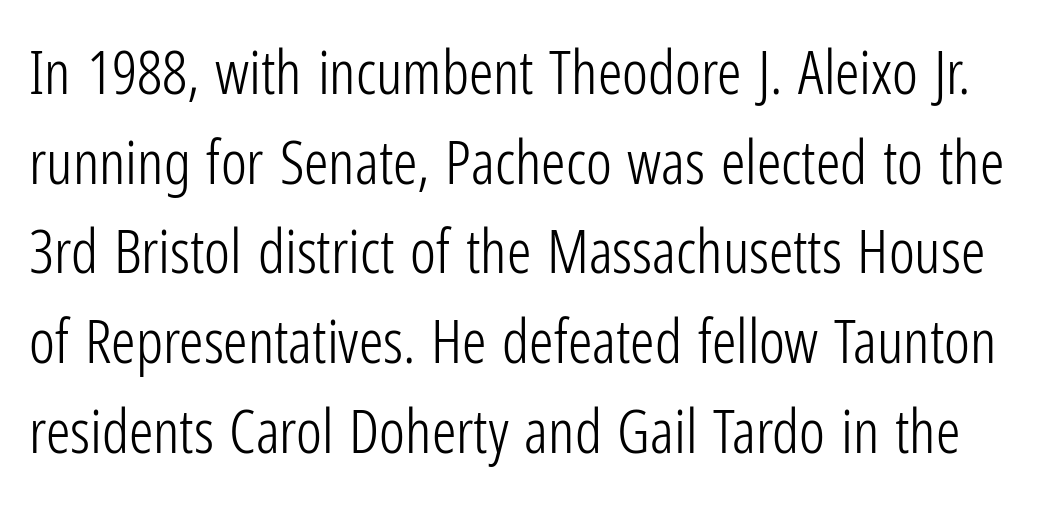
Q: Is the text bold? A: No.
Q: Is the text italic (slanted)? A: No, it is upright.
Q: Is the typeface a serif or a sans-serif typeface? A: Sans-serif.
Q: Is the text underlined? A: No.
Q: Is the spacing between letters normal or unusually wide? A: Normal.
Q: Is the spacing between lines tight, normal or loose? A: Normal.
Q: Width (condensed, normal, or wide)? A: Condensed.
Q: Stroke contrast? A: Low.
Q: x-height? A: Medium.
Q: Monospaced? A: No.
